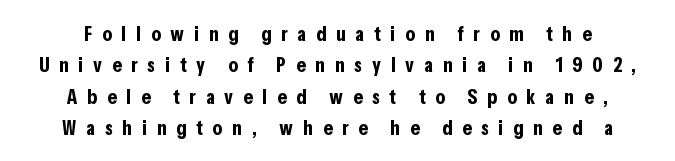
{"italic": "no", "bold": "yes", "underline": "no", "line_spacing": "normal", "line_spacing_ratio": 1.49, "letter_spacing": "wide", "letter_spacing_em": 0.47, "glyph_px": 21}
